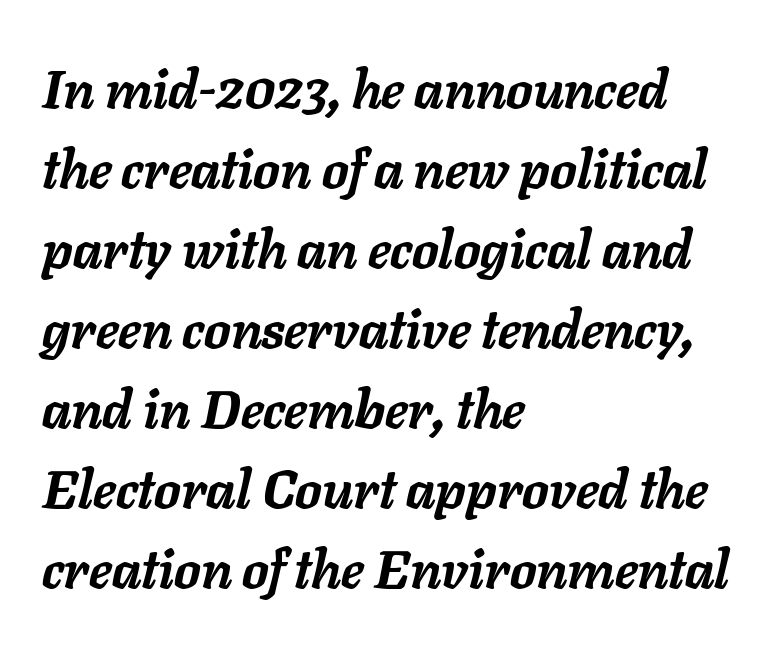
The passage shown stacks its lines at a standard gap. Is the type bold? Yes — the strokes are clearly thick and heavy. One-word summary of the alignment: left. The glyphs look as if they've been sheared to an angle.
